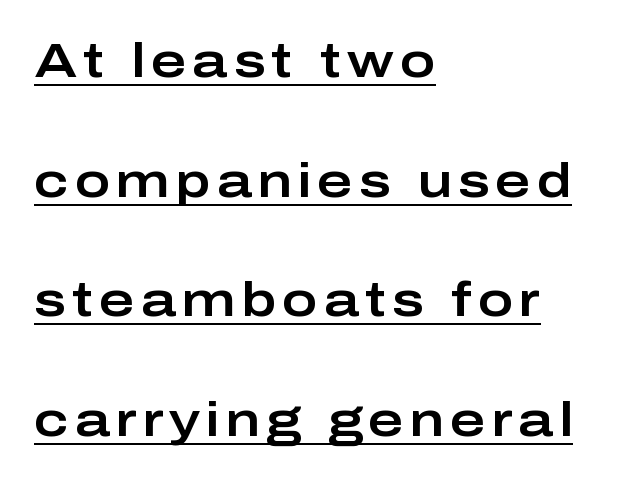
Q: Is the text italic (slanted)? A: No, it is upright.
Q: Is the typeface a serif or a sans-serif typeface? A: Sans-serif.
Q: Is the text underlined? A: Yes.
Q: How is the paragraph aligned? A: Left-aligned.
Q: Is the spacing between lines tight, normal or loose? A: Loose.
Q: Width (condensed, normal, or wide)? A: Wide.
Q: Stroke contrast? A: Low.
Q: x-height? A: Medium.
Q: Monospaced? A: No.
